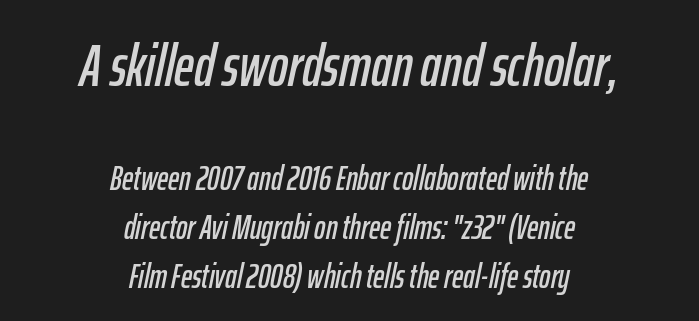
Q: Is the text italic (slanted)? A: Yes, it leans right by about 12 degrees.
Q: Is the text underlined? A: No.
Q: How is the paragraph aligned? A: Centered.
Q: Is the spacing between letters normal or unusually wide? A: Normal.
Q: Is the spacing between lines tight, normal or loose? A: Normal.
Q: Which block of text is set in a larger size, the first (top) or the second (bottom)? A: The first (top) one.
Q: Width (condensed, normal, or wide)? A: Condensed.
Q: Stroke contrast? A: Low.
Q: x-height? A: Medium.
Q: Monospaced? A: No.
